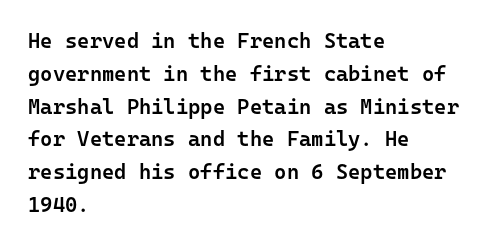
Q: Is the text bold? A: Semi-bold.
Q: Is the text italic (slanted)? A: No, it is upright.
Q: Is the text underlined? A: No.
Q: How is the paragraph aligned? A: Left-aligned.
Q: Is the spacing between letters normal or unusually wide? A: Normal.
Q: Is the spacing between lines tight, normal or loose? A: Normal.
